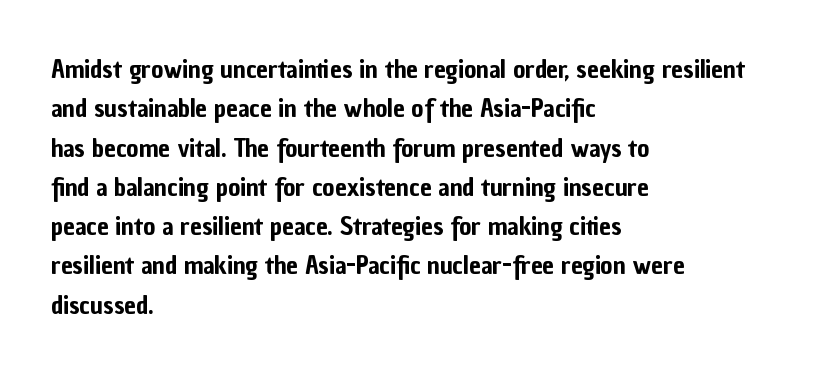
Q: Is the text italic (slanted)? A: No, it is upright.
Q: Is the text underlined? A: No.
Q: How is the paragraph aligned? A: Left-aligned.
Q: Is the spacing between letters normal or unusually wide? A: Normal.
Q: Is the spacing between lines tight, normal or loose? A: Normal.
